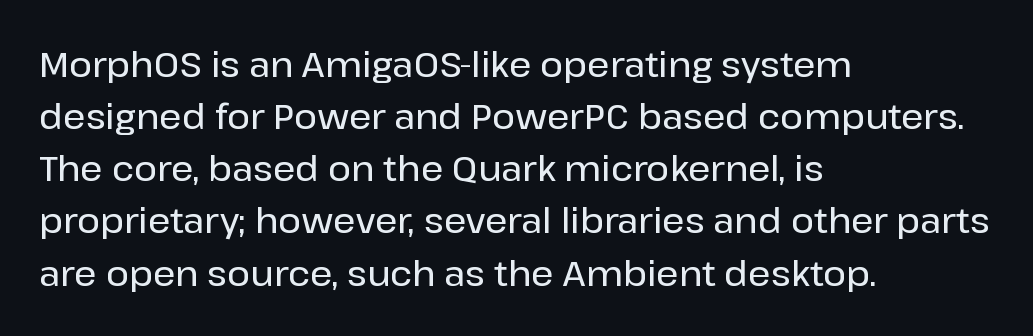
The image shows 35 px sans-serif type, upright; set left-aligned, normal line spacing (1.49x), normal letter spacing, not underlined; low stroke contrast and a medium x-height.
